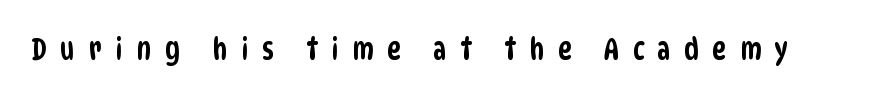
The gap between lines stays unmarked. No feet cap the strokes, marking this as sans-serif type. These lines are rendered in a variable-pitch font. Inter-character spacing is expanded well beyond the font's built-in metrics.
